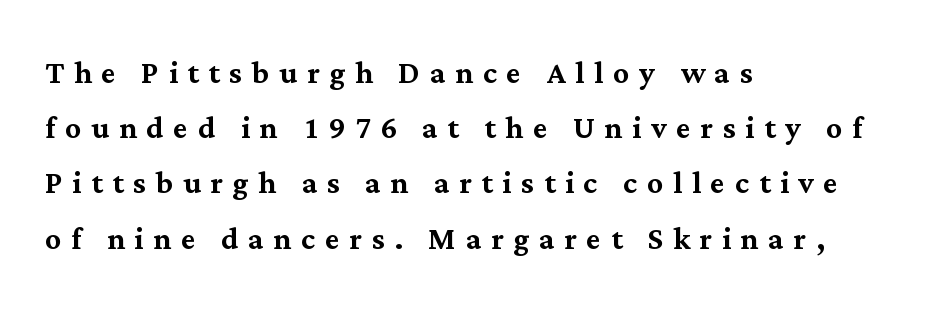
Q: Is the text italic (slanted)? A: No, it is upright.
Q: Is the typeface a serif or a sans-serif typeface? A: Serif.
Q: Is the text underlined? A: No.
Q: How is the paragraph aligned? A: Left-aligned.
Q: Is the spacing between letters normal or unusually wide? A: Unusually wide.
Q: Is the spacing between lines tight, normal or loose? A: Normal.
Q: Width (condensed, normal, or wide)? A: Normal.
Q: Stroke contrast? A: Medium.
Q: x-height? A: Medium.
Q: Monospaced? A: No.
